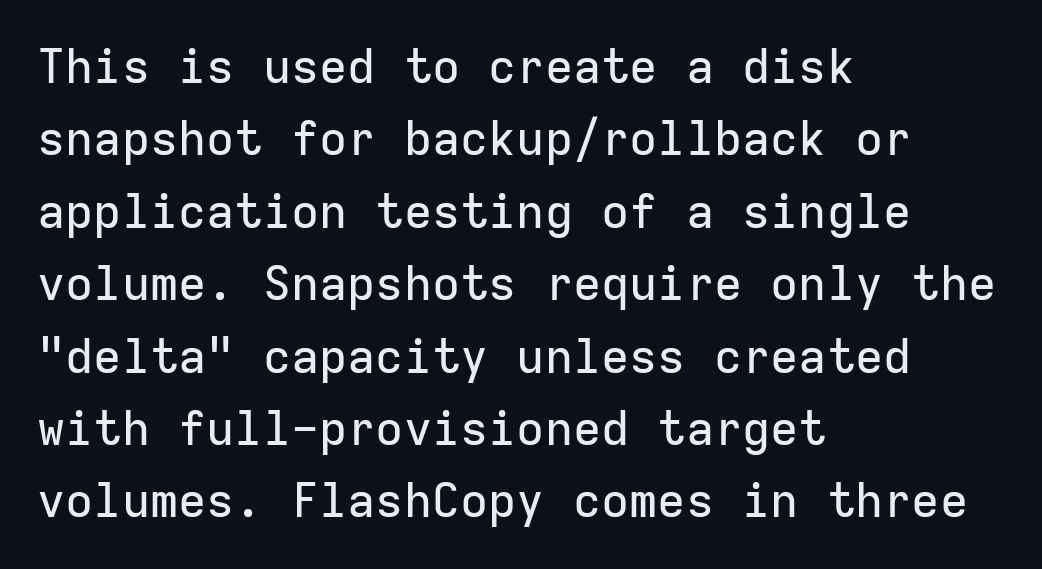
The image shows 47 px sans-serif type, upright, monospaced; set left-aligned, normal line spacing (1.54x), normal letter spacing, not underlined; low stroke contrast and a medium x-height.
